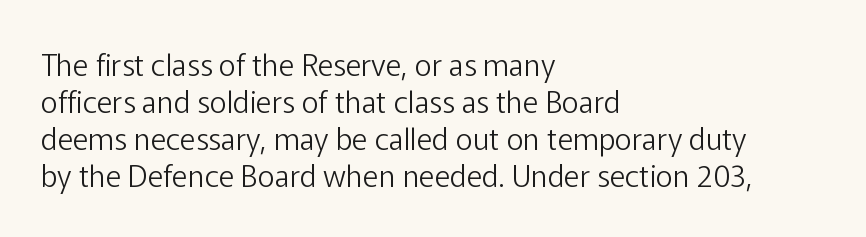
Q: Is the text bold? A: No.
Q: Is the text italic (slanted)? A: No, it is upright.
Q: Is the typeface a serif or a sans-serif typeface? A: Sans-serif.
Q: Is the text underlined? A: No.
Q: How is the paragraph aligned? A: Left-aligned.
Q: Is the spacing between letters normal or unusually wide? A: Normal.
Q: Width (condensed, normal, or wide)? A: Normal.
Q: Stroke contrast? A: Low.
Q: x-height? A: Medium.
Q: Monospaced? A: No.
